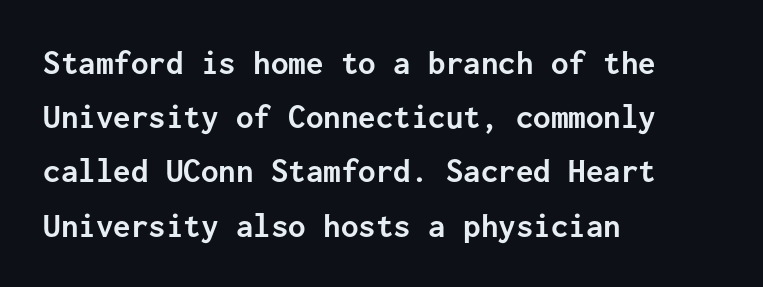
{"serif": "no", "italic": "no", "bold": "yes", "weight": "semibold", "width": "normal", "stroke_contrast": "low", "x_height": "medium", "monospaced": "yes", "underline": "no", "align": "left", "line_spacing": "normal", "line_spacing_ratio": 1.55, "letter_spacing": "normal", "letter_spacing_em": 0.0, "glyph_px": 35}
